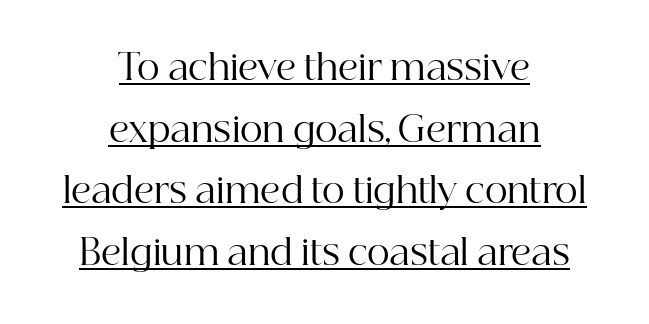
The image shows 35 px regular-weight serif type, upright; set centered, line spacing 1.76x, normal letter spacing, underlined; high stroke contrast and a medium x-height.
